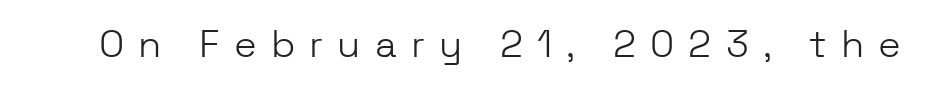
Type style note: lacks serifs. Stems and bowls with no extra thickness — not bold. A bare baseline throughout the passage. Substantial extra tracking has been applied to these lines. Spacing verdict: proportional, widths tailored to each character.
